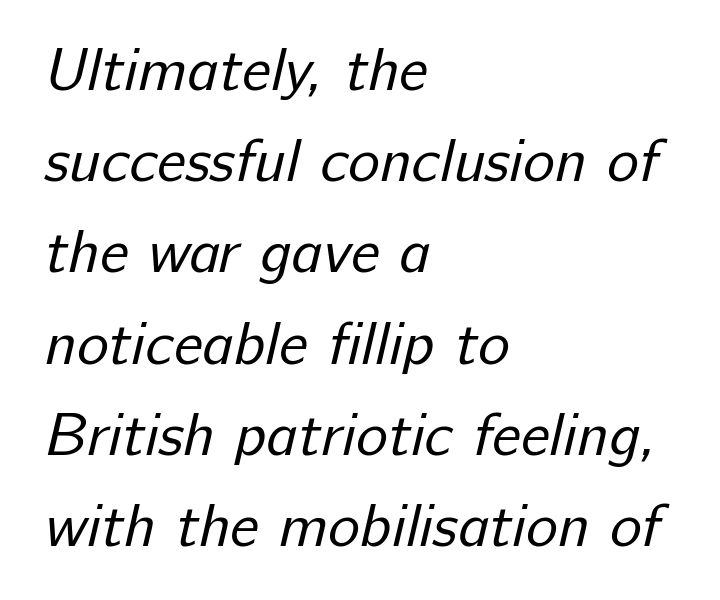
The text block is weighted toward the left margin, trailing off unevenly rightward. Unmarked baselines from the first word to the last. Serif or sans? Sans — the stroke terminals are bare. Evenly set lines give the paragraph a standard silhouette. These lines keep a tight, regular rhythm from letter to letter.
